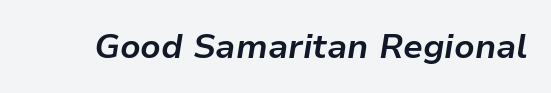
The image shows 34 px bold type, italic (leaning right); set normal letter spacing, not underlined; low stroke contrast and a medium x-height.
